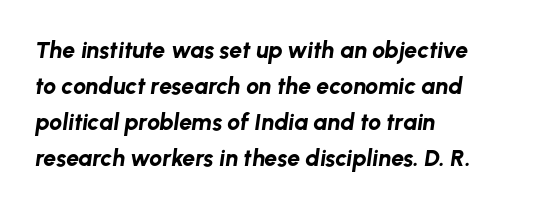
The image shows 23 px bold type, italic (leaning right); set left-aligned, normal line spacing (1.57x), normal letter spacing, not underlined.
